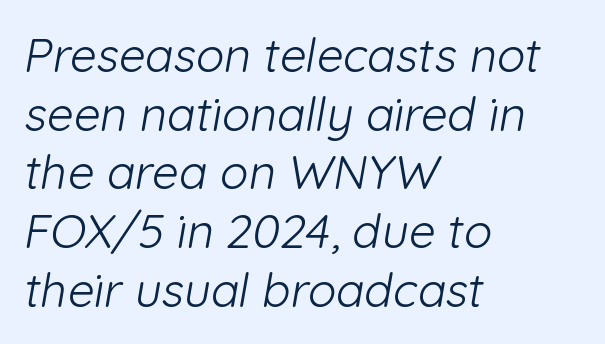
The image shows 47 px light sans-serif type; set left-aligned, normal line spacing (1.25x), normal letter spacing, not underlined; low stroke contrast and a medium x-height.
